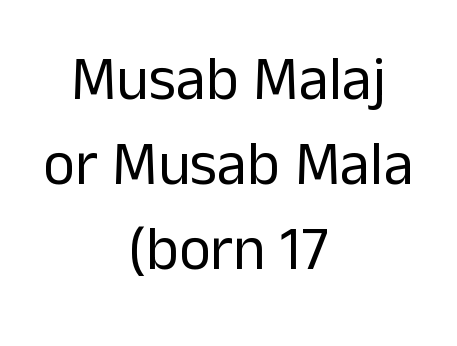
Q: Is the text bold? A: No.
Q: Is the text italic (slanted)? A: No, it is upright.
Q: Is the typeface a serif or a sans-serif typeface? A: Sans-serif.
Q: Is the text underlined? A: No.
Q: How is the paragraph aligned? A: Centered.
Q: Is the spacing between letters normal or unusually wide? A: Normal.
Q: Is the spacing between lines tight, normal or loose? A: Normal.
Q: Width (condensed, normal, or wide)? A: Normal.
Q: Stroke contrast? A: Low.
Q: x-height? A: Medium.
Q: Monospaced? A: No.
